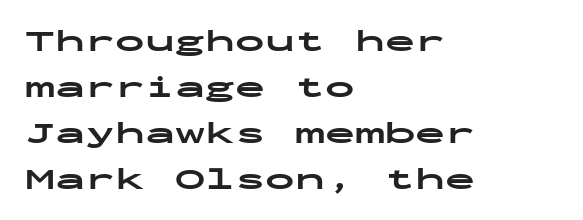
The image shows 30 px bold, wide sans-serif type, upright, monospaced; set left-aligned, normal line spacing (1.53x), normal letter spacing, not underlined; low stroke contrast and a medium x-height.
